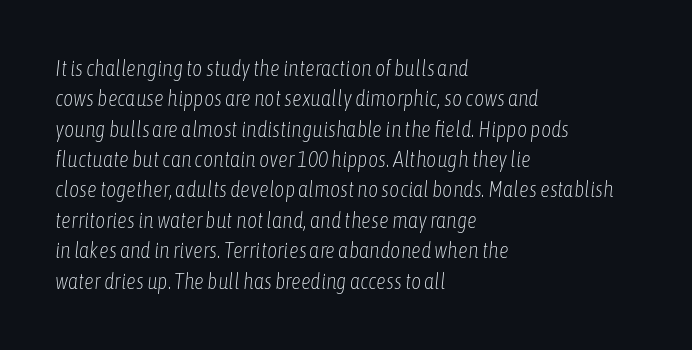
Q: Is the text bold? A: No.
Q: Is the text italic (slanted)? A: Yes, it leans right by about 6 degrees.
Q: Is the text underlined? A: No.
Q: How is the paragraph aligned? A: Left-aligned.
Q: Is the spacing between letters normal or unusually wide? A: Normal.
Q: Is the spacing between lines tight, normal or loose? A: Normal.
